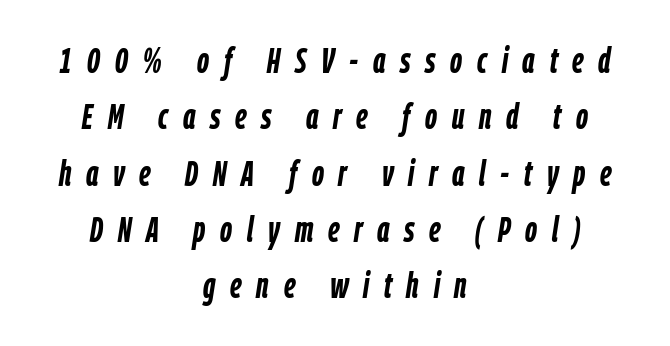
The image shows 35 px semibold, condensed type, italic (leaning right); set centered, normal line spacing (1.61x), unusually wide letter spacing (+0.42 em), not underlined; low stroke contrast and a medium x-height.
